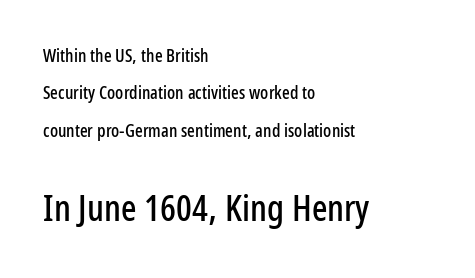
{"serif": "no", "italic": "no", "width": "condensed", "stroke_contrast": "low", "x_height": "medium", "monospaced": "no", "underline": "no", "align": "left", "line_spacing": "loose", "line_spacing_ratio": 2.08, "letter_spacing": "normal", "letter_spacing_em": 0.0, "larger_block": "second", "size_ratio": 2.0, "glyph_px": 36}
